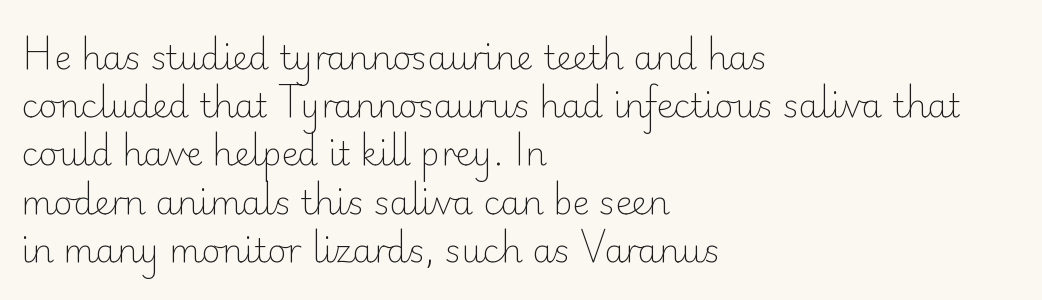
Default kerning and tracking; the words read as compact shapes. I'd call this a sans setting — the letters go barefoot. Is the stroke heavy? The answer is a plain regular-or-lighter. Quick note: interline space is typical. Upright lettering throughout.
